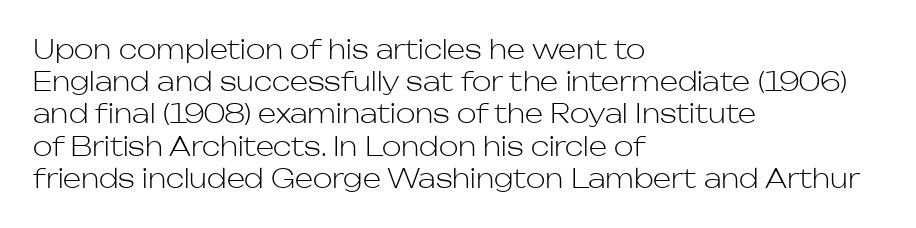
No letter is thick-stroked: the sample isn't bold. The lettering stays uniformly vertical, giving the passage a roman look. This sample uses plain, unmodified letter spacing. These lines stack with their left ends in a neat column. The gap between lines stays unmarked.
